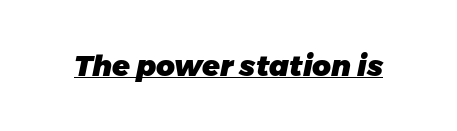
The axis of the letterforms is tilted away from vertical. Does a line run under the words? Yes, clearly. Looks like regular typesetting: each glyph gets only the width it needs. The glyphs have the mass of a bold cut. Caption: standard tracking, unaltered.
